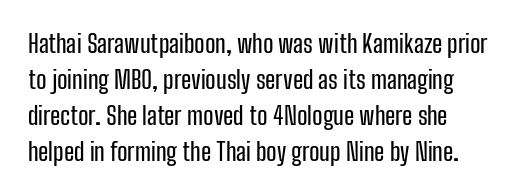
Q: Is the text italic (slanted)? A: No, it is upright.
Q: Is the text underlined? A: No.
Q: Is the spacing between letters normal or unusually wide? A: Normal.
Q: Is the spacing between lines tight, normal or loose? A: Normal.
